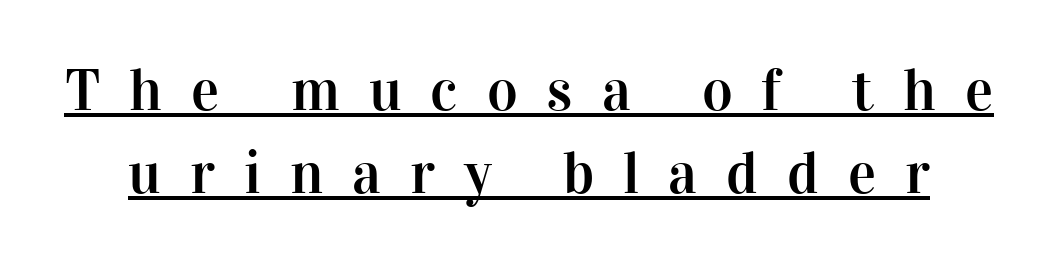
The image shows 59 px serif type, upright; set normal line spacing (1.4x), unusually wide letter spacing (+0.49 em), underlined; high stroke contrast and a medium x-height.
